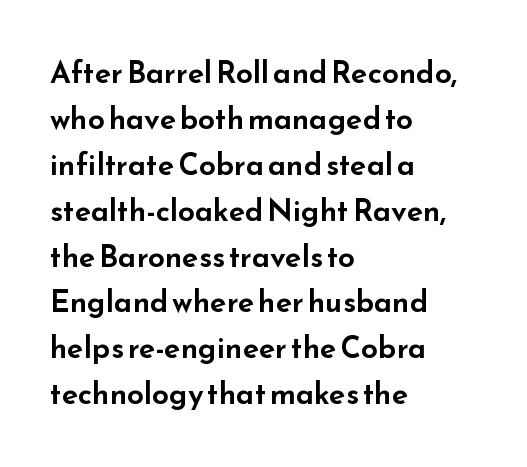
{"serif": "no", "italic": "no", "width": "wide", "stroke_contrast": "low", "x_height": "small", "monospaced": "no", "underline": "no", "align": "left", "line_spacing": "normal", "line_spacing_ratio": 1.53, "letter_spacing": "normal", "letter_spacing_em": 0.0, "glyph_px": 30}
